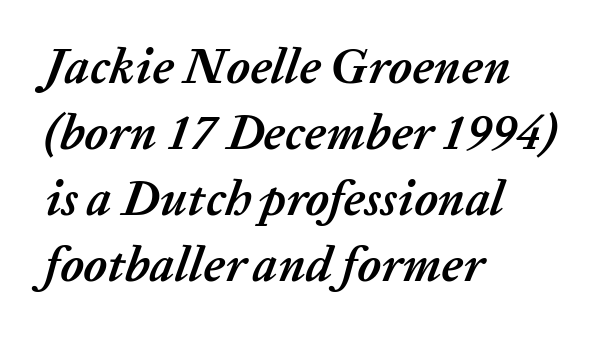
Q: Is the text bold? A: Yes.
Q: Is the text italic (slanted)? A: Yes, it leans right by about 20 degrees.
Q: Is the text underlined? A: No.
Q: How is the paragraph aligned? A: Left-aligned.
Q: Is the spacing between letters normal or unusually wide? A: Normal.
Q: Is the spacing between lines tight, normal or loose? A: Normal.
Q: Width (condensed, normal, or wide)? A: Normal.
Q: Stroke contrast? A: Low.
Q: x-height? A: Medium.
Q: Monospaced? A: No.
